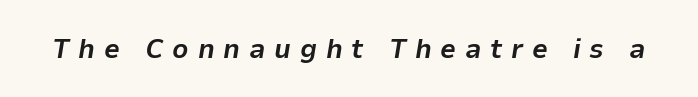
The image shows 28 px bold type, italic (leaning right); set unusually wide letter spacing (+0.31 em), not underlined; low stroke contrast and a medium x-height.
